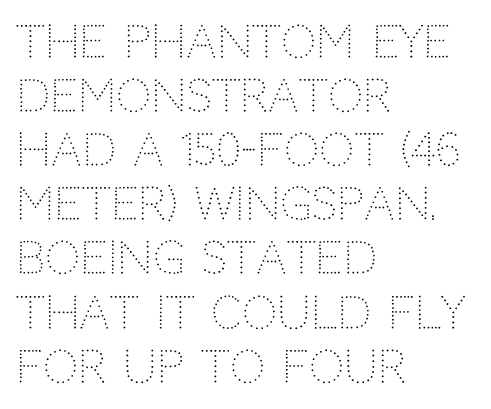
{"serif": "no", "italic": "no", "bold": "no", "weight": "light", "width": "normal", "stroke_contrast": "low", "x_height": "large", "monospaced": "no", "underline": "no", "align": "left", "line_spacing_ratio": 1.23, "letter_spacing": "normal", "letter_spacing_em": 0.0, "glyph_px": 44}
